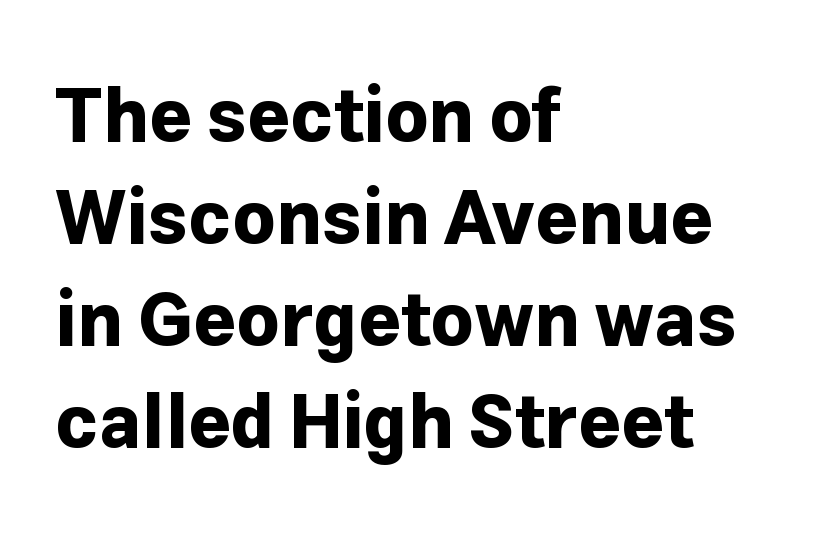
Q: Is the text bold? A: Yes.
Q: Is the text italic (slanted)? A: No, it is upright.
Q: Is the typeface a serif or a sans-serif typeface? A: Sans-serif.
Q: Is the text underlined? A: No.
Q: How is the paragraph aligned? A: Left-aligned.
Q: Is the spacing between letters normal or unusually wide? A: Normal.
Q: Is the spacing between lines tight, normal or loose? A: Normal.
Q: Width (condensed, normal, or wide)? A: Normal.
Q: Stroke contrast? A: Low.
Q: x-height? A: Medium.
Q: Monospaced? A: No.
